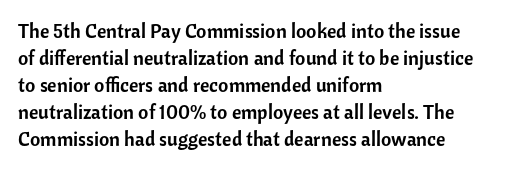
One-word summary of the alignment: left. The words here are not underlined. The passage shown stacks its lines at a standard gap. These lines were composed using upright roman letters.
